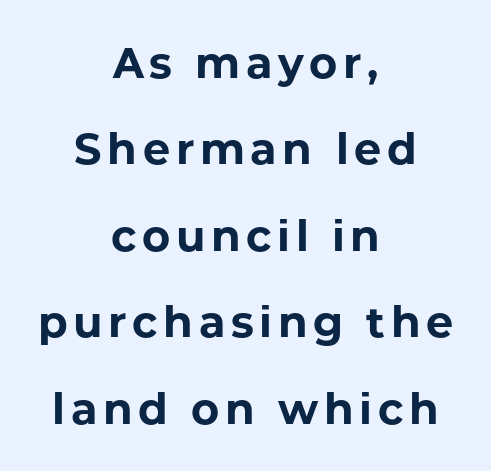
Heavy, bold letterforms. Horizontally, the lines are justified to the midpoint only. Varying glyph widths throughout — classic text-font behaviour. Only glyphs here, with clear space below each row. Posture: upright roman.
